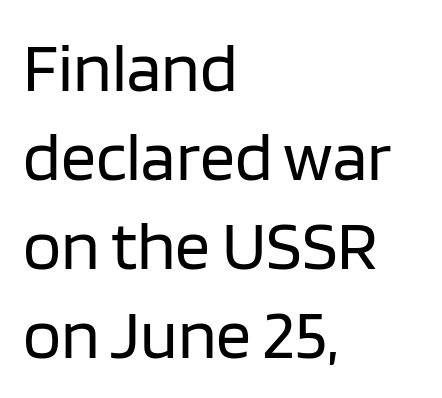
{"serif": "no", "italic": "no", "bold": "no", "weight": "regular", "width": "normal", "stroke_contrast": "low", "x_height": "large", "monospaced": "no", "underline": "no", "align": "left", "line_spacing": "normal", "line_spacing_ratio": 1.27, "letter_spacing": "normal", "letter_spacing_em": 0.0, "glyph_px": 70}
